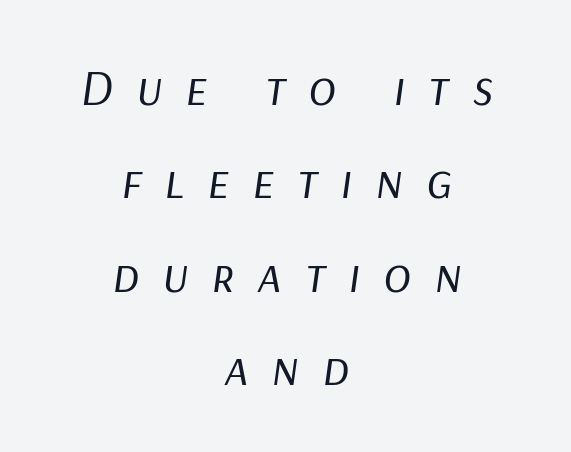
{"italic": "yes", "lean": "right", "slant_degrees": 9, "bold": "no", "weight": "regular", "width": "normal", "stroke_contrast": "low", "x_height": "medium", "monospaced": "no", "underline": "no", "align": "center", "line_spacing_ratio": 1.83, "letter_spacing": "wide", "letter_spacing_em": 0.45, "glyph_px": 51}
